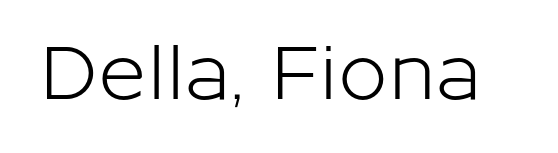
{"serif": "no", "italic": "no", "width": "normal", "stroke_contrast": "low", "x_height": "medium", "monospaced": "no", "underline": "no", "letter_spacing": "normal", "letter_spacing_em": 0.0, "glyph_px": 74}
